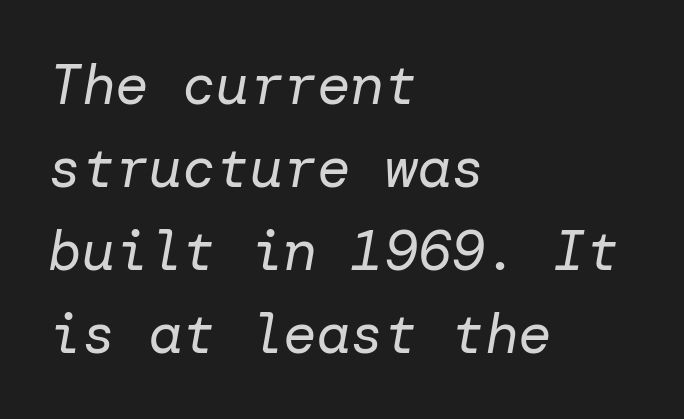
{"italic": "yes", "lean": "right", "slant_degrees": 10, "bold": "no", "weight": "regular", "width": "normal", "stroke_contrast": "low", "x_height": "medium", "underline": "no", "align": "left", "line_spacing": "normal", "line_spacing_ratio": 1.48, "letter_spacing": "normal", "letter_spacing_em": 0.0, "glyph_px": 56}
